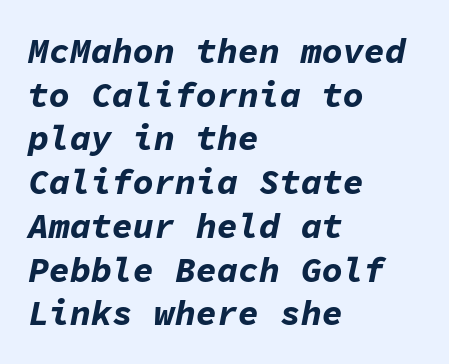
These lines are rendered in a fixed-pitch font. The type is set solid horizontally, with unmodified tracking. The area under the type is left untouched. This sample is left-justified, so line endings fall wherever the words run out. Leading: standard. A full-strength bold gives these letters their thick strokes.
